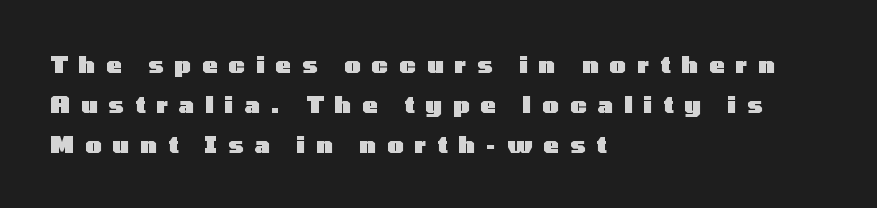
The image shows 23 px bold type, upright; set left-aligned, line spacing 1.73x, unusually wide letter spacing (+0.48 em), not underlined.
